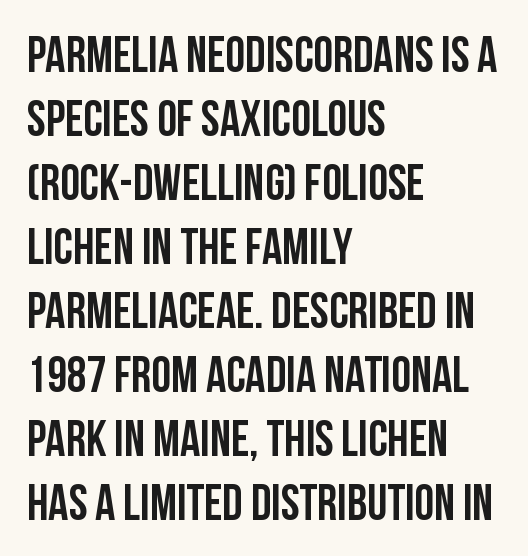
{"serif": "no", "italic": "no", "width": "condensed", "stroke_contrast": "low", "x_height": "large", "monospaced": "no", "underline": "no", "align": "left", "line_spacing": "normal", "line_spacing_ratio": 1.28, "letter_spacing": "normal", "letter_spacing_em": 0.0, "glyph_px": 50}
